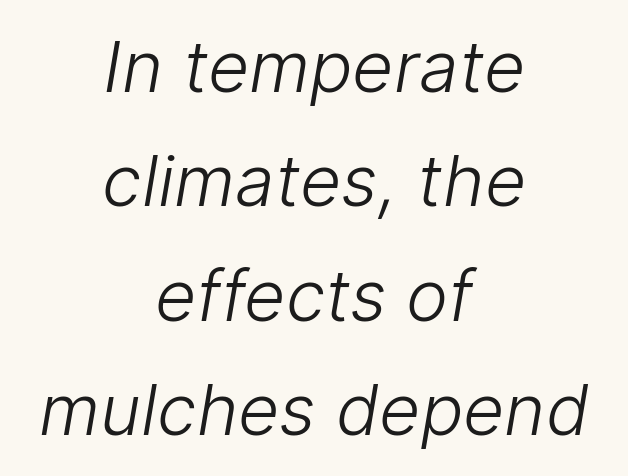
The image shows 71 px light sans-serif type; set centered, normal line spacing (1.61x), normal letter spacing, not underlined; low stroke contrast and a medium x-height.
